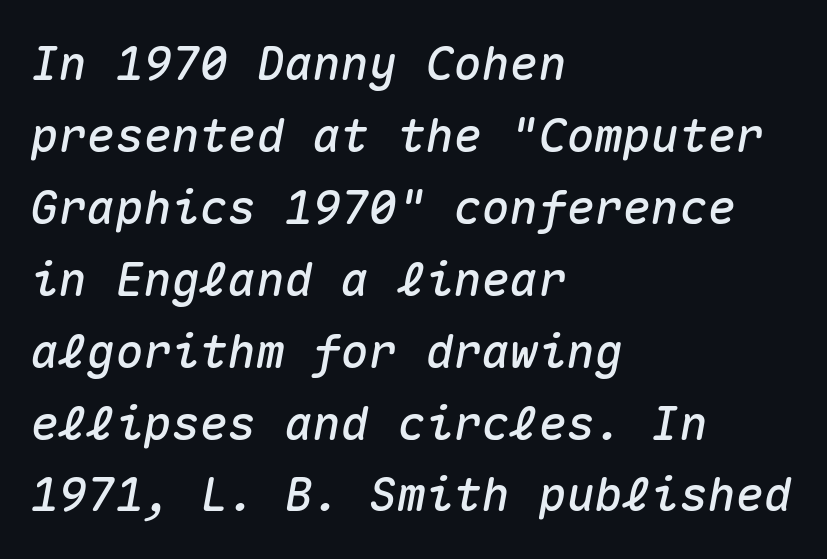
{"italic": "yes", "lean": "right", "slant_degrees": 10, "width": "normal", "stroke_contrast": "medium", "x_height": "medium", "monospaced": "yes", "underline": "no", "align": "left", "line_spacing": "normal", "line_spacing_ratio": 1.53, "letter_spacing": "normal", "letter_spacing_em": 0.0, "glyph_px": 47}
